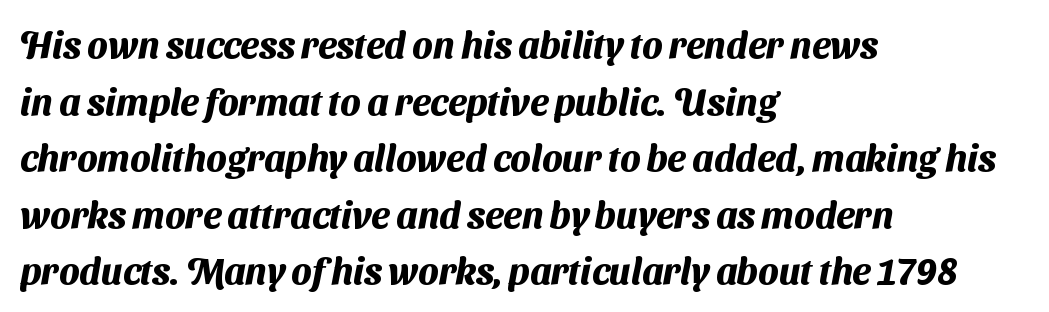
These lines are rendered in a variable-pitch font. The lines are quadded left. These lines are composed in type without serifs. Honestly, the row spacing looks completely unremarkable. The passage shown has conventional tracking throughout. Set as a true bold cut, around the 700 mark.
